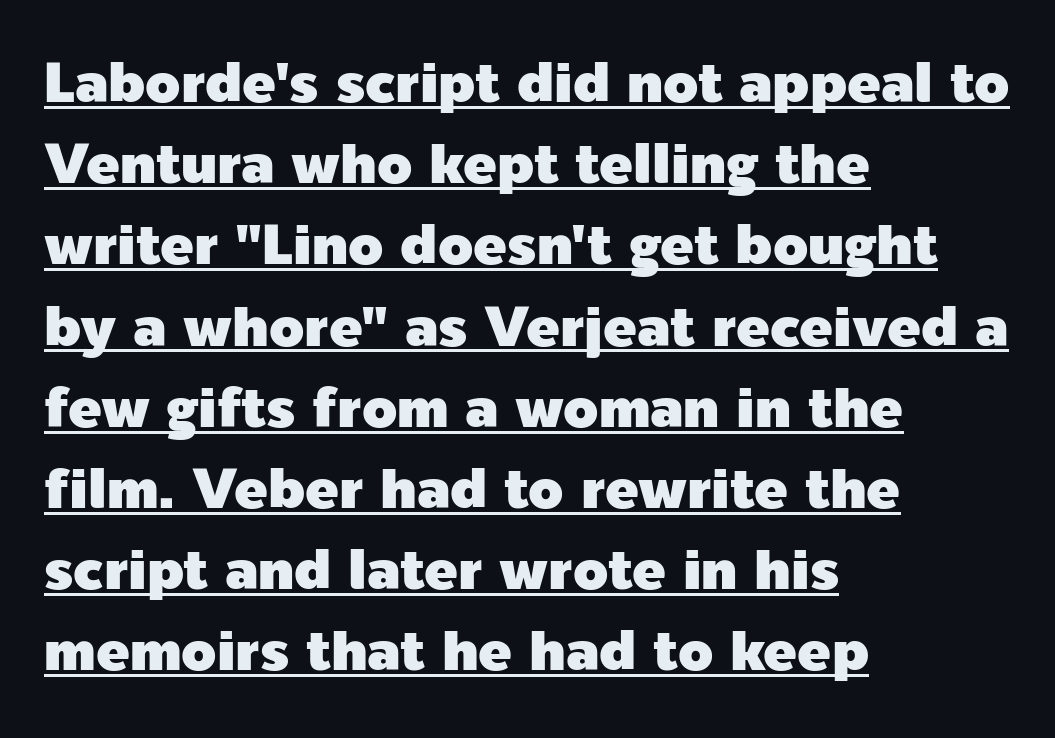
{"serif": "no", "italic": "no", "width": "normal", "x_height": "medium", "monospaced": "no", "underline": "yes", "align": "left", "line_spacing": "normal", "line_spacing_ratio": 1.45, "letter_spacing": "normal", "letter_spacing_em": 0.0, "glyph_px": 56}
